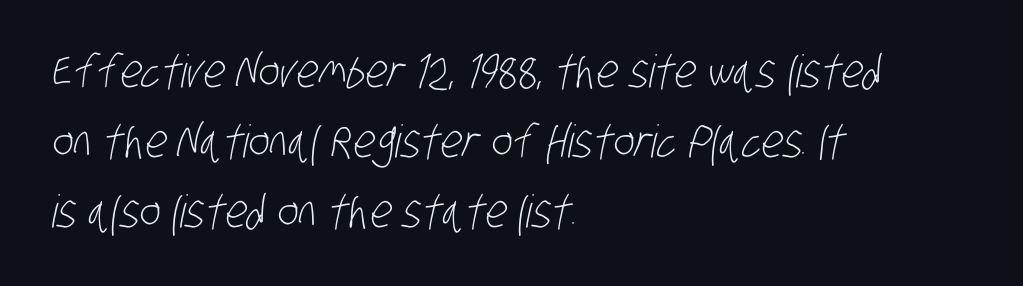
{"serif": "no", "bold": "no", "weight": "light", "width": "condensed", "stroke_contrast": "low", "x_height": "large", "monospaced": "no", "underline": "no", "align": "left", "line_spacing": "normal", "line_spacing_ratio": 1.56, "letter_spacing": "normal", "letter_spacing_em": 0.0, "glyph_px": 45}
